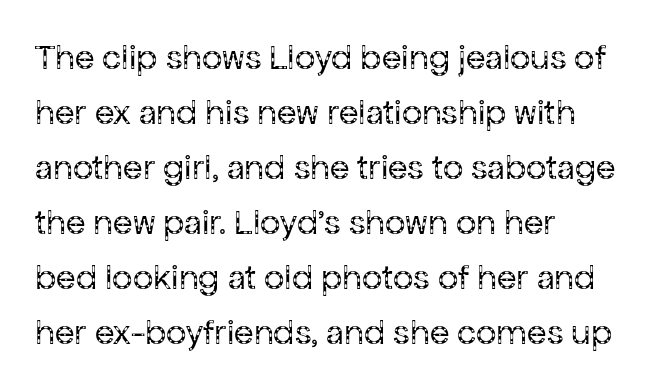
{"serif": "no", "italic": "no", "bold": "no", "weight": "regular", "width": "normal", "stroke_contrast": "low", "x_height": "medium", "monospaced": "no", "underline": "no", "align": "left", "line_spacing": "normal", "line_spacing_ratio": 1.53, "letter_spacing": "normal", "letter_spacing_em": 0.0, "glyph_px": 36}
